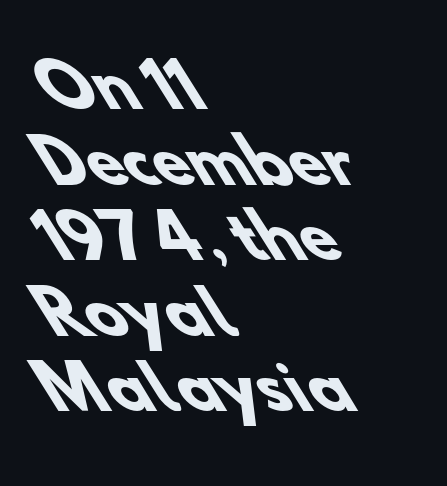
Q: Is the text bold? A: Yes.
Q: Is the typeface a serif or a sans-serif typeface? A: Sans-serif.
Q: Is the text underlined? A: No.
Q: How is the paragraph aligned? A: Left-aligned.
Q: Is the spacing between letters normal or unusually wide? A: Normal.
Q: Is the spacing between lines tight, normal or loose? A: Normal.
Q: Width (condensed, normal, or wide)? A: Normal.
Q: Stroke contrast? A: Low.
Q: x-height? A: Small.
Q: Monospaced? A: No.
